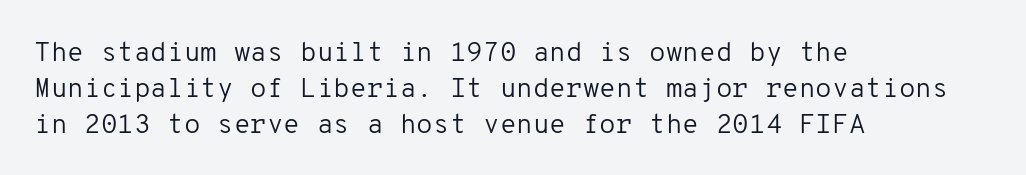
A clean baseline with only descenders dipping below it. The letters stand upright; this is a roman face. The letterforms sit shoulder to shoulder at normal distance. The compositor pushed each line to the left boundary.
